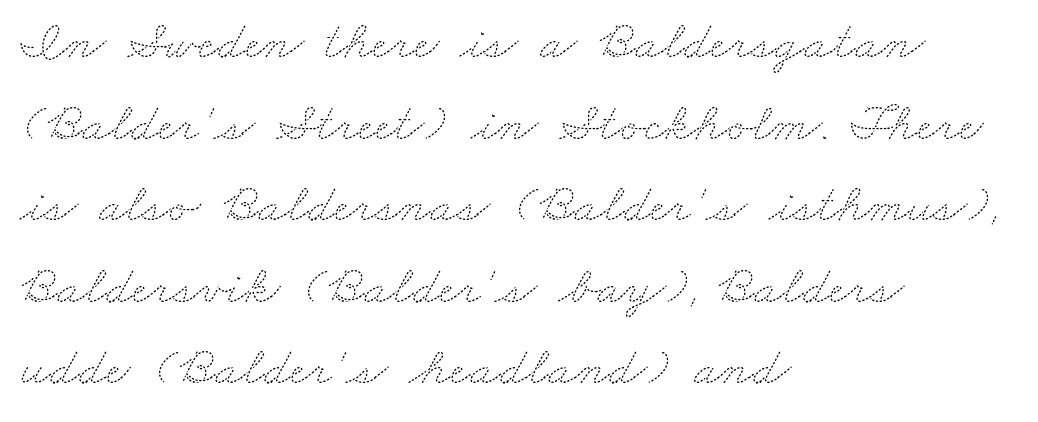
{"bold": "no", "weight": "thin", "width": "wide", "stroke_contrast": "medium", "x_height": "small", "monospaced": "no", "underline": "no", "align": "left", "line_spacing": "normal", "line_spacing_ratio": 1.51, "letter_spacing": "normal", "letter_spacing_em": 0.0, "glyph_px": 54}
